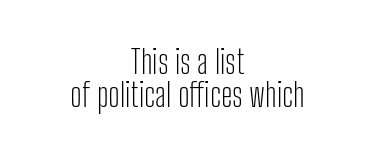
{"serif": "no", "italic": "no", "bold": "no", "weight": "light", "width": "condensed", "stroke_contrast": "low", "x_height": "medium", "monospaced": "no", "underline": "no", "align": "center", "line_spacing": "tight", "line_spacing_ratio": 1.0, "letter_spacing": "normal", "letter_spacing_em": 0.0, "glyph_px": 33}
